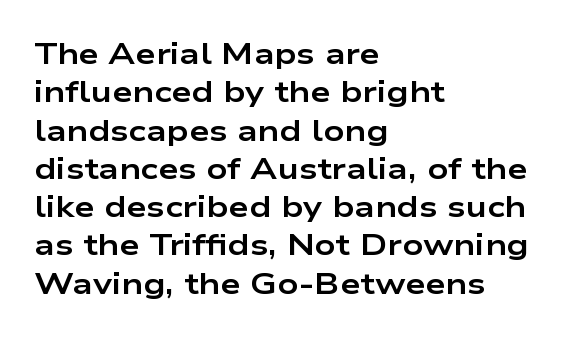
Q: Is the text bold? A: Yes.
Q: Is the text italic (slanted)? A: No, it is upright.
Q: Is the typeface a serif or a sans-serif typeface? A: Sans-serif.
Q: Is the text underlined? A: No.
Q: How is the paragraph aligned? A: Left-aligned.
Q: Is the spacing between letters normal or unusually wide? A: Normal.
Q: Is the spacing between lines tight, normal or loose? A: Normal.
Q: Width (condensed, normal, or wide)? A: Wide.
Q: Stroke contrast? A: Low.
Q: x-height? A: Medium.
Q: Monospaced? A: No.
